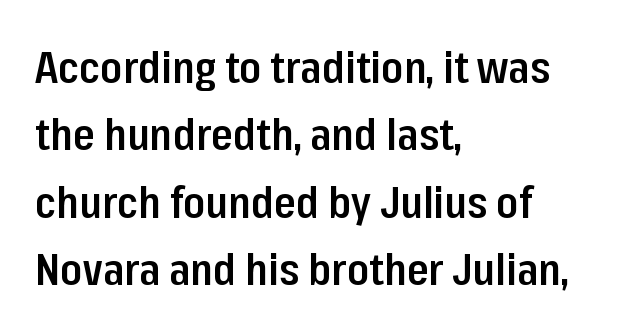
Q: Is the text bold? A: Semi-bold.
Q: Is the text italic (slanted)? A: No, it is upright.
Q: Is the typeface a serif or a sans-serif typeface? A: Sans-serif.
Q: Is the text underlined? A: No.
Q: How is the paragraph aligned? A: Left-aligned.
Q: Is the spacing between letters normal or unusually wide? A: Normal.
Q: Is the spacing between lines tight, normal or loose? A: Normal.
Q: Width (condensed, normal, or wide)? A: Condensed.
Q: Stroke contrast? A: Low.
Q: x-height? A: Medium.
Q: Monospaced? A: No.
